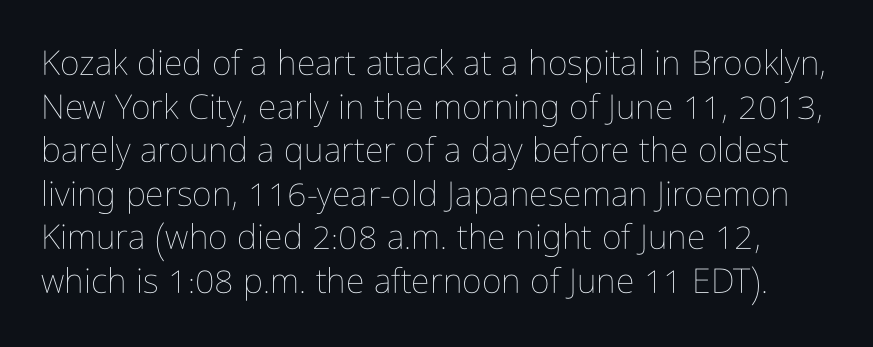
The image shows 34 px thin, condensed type, upright; set normal line spacing (1.28x), normal letter spacing, not underlined; low stroke contrast and a medium x-height.
